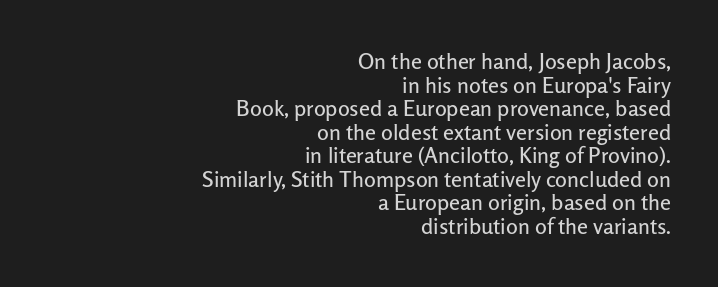
Q: Is the text italic (slanted)? A: No, it is upright.
Q: Is the text underlined? A: No.
Q: How is the paragraph aligned? A: Right-aligned.
Q: Is the spacing between letters normal or unusually wide? A: Normal.
Q: Is the spacing between lines tight, normal or loose? A: Tight.
